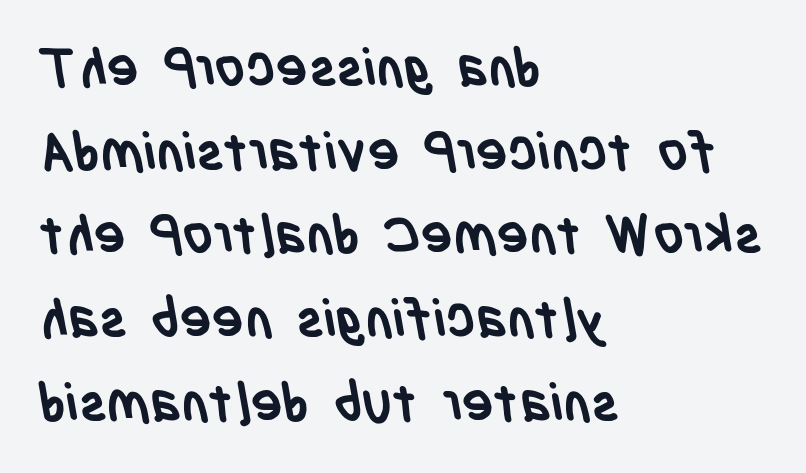
Q: Is the text bold? A: Yes.
Q: Is the typeface a serif or a sans-serif typeface? A: Sans-serif.
Q: Is the text underlined? A: No.
Q: How is the paragraph aligned? A: Left-aligned.
Q: Is the spacing between letters normal or unusually wide? A: Normal.
Q: Is the spacing between lines tight, normal or loose? A: Normal.
Q: Width (condensed, normal, or wide)? A: Condensed.
Q: Stroke contrast? A: Low.
Q: x-height? A: Large.
Q: Monospaced? A: No.
